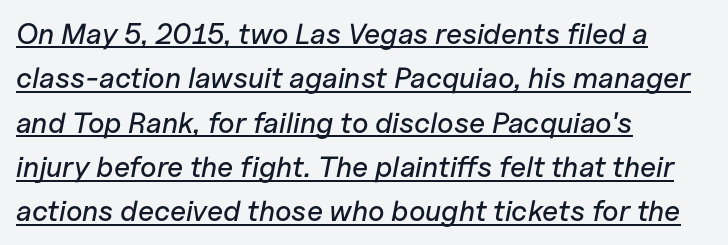
Q: Is the text italic (slanted)? A: Yes, it leans right by about 11 degrees.
Q: Is the text underlined? A: Yes.
Q: How is the paragraph aligned? A: Left-aligned.
Q: Is the spacing between letters normal or unusually wide? A: Normal.
Q: Is the spacing between lines tight, normal or loose? A: Normal.
Q: Width (condensed, normal, or wide)? A: Normal.
Q: Stroke contrast? A: Low.
Q: x-height? A: Medium.
Q: Monospaced? A: No.
